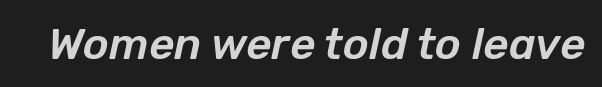
{"italic": "yes", "lean": "right", "slant_degrees": 12, "width": "normal", "stroke_contrast": "low", "x_height": "medium", "monospaced": "no", "underline": "no", "letter_spacing": "normal", "letter_spacing_em": 0.0, "glyph_px": 44}
